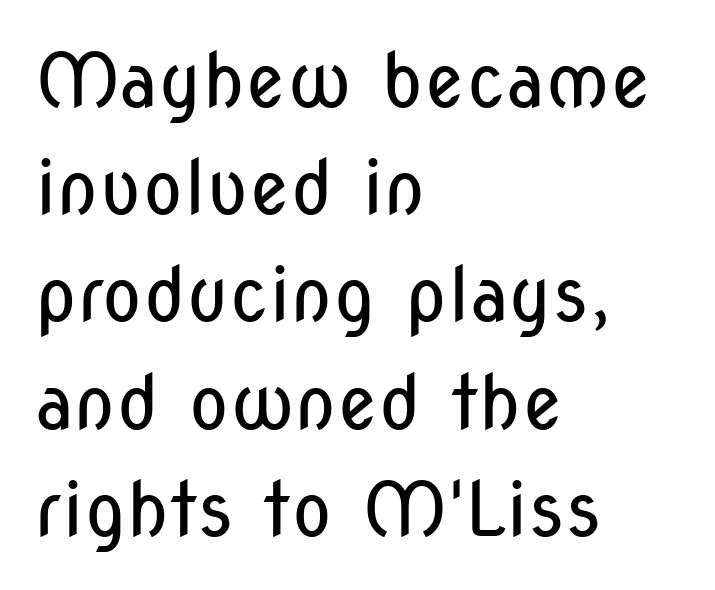
The image shows 75 px regular-weight, condensed sans-serif type, upright; set left-aligned, normal line spacing (1.43x), normal letter spacing, not underlined; low stroke contrast and a medium x-height.
